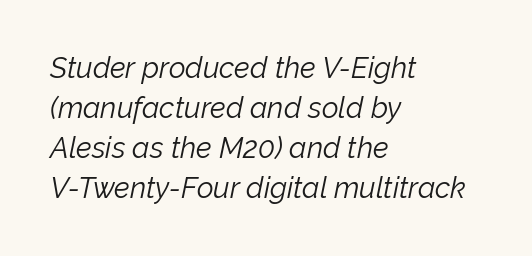
{"italic": "yes", "lean": "right", "slant_degrees": 12, "bold": "no", "weight": "light", "width": "normal", "stroke_contrast": "low", "x_height": "medium", "monospaced": "no", "underline": "no", "align": "left", "line_spacing": "normal", "line_spacing_ratio": 1.38, "letter_spacing": "normal", "letter_spacing_em": 0.0, "glyph_px": 29}
